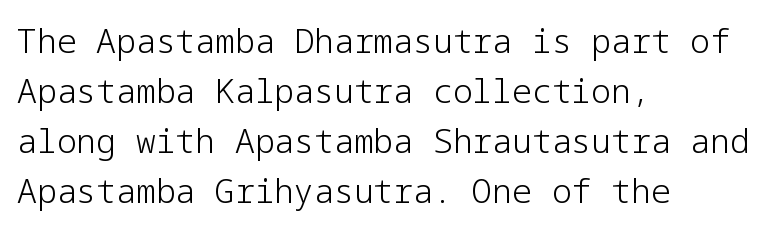
Q: Is the text bold? A: No.
Q: Is the text italic (slanted)? A: No, it is upright.
Q: Is the typeface a serif or a sans-serif typeface? A: Sans-serif.
Q: Is the text underlined? A: No.
Q: How is the paragraph aligned? A: Left-aligned.
Q: Is the spacing between letters normal or unusually wide? A: Normal.
Q: Is the spacing between lines tight, normal or loose? A: Normal.
Q: Width (condensed, normal, or wide)? A: Normal.
Q: Stroke contrast? A: Low.
Q: x-height? A: Medium.
